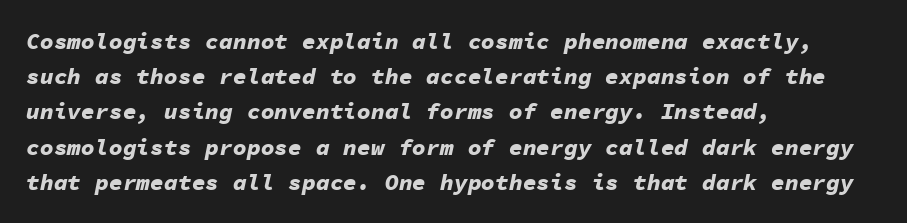
The image shows 23 px bold type, italic (leaning right); set left-aligned, normal line spacing (1.53x), normal letter spacing, not underlined.
